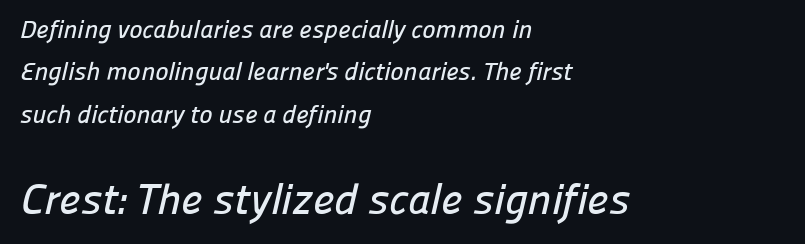
The image shows 43 px sans-serif type; set left-aligned, normal line spacing (1.7x), normal letter spacing, not underlined; the second (bottom) block is 1.72x larger; low stroke contrast and a medium x-height.
